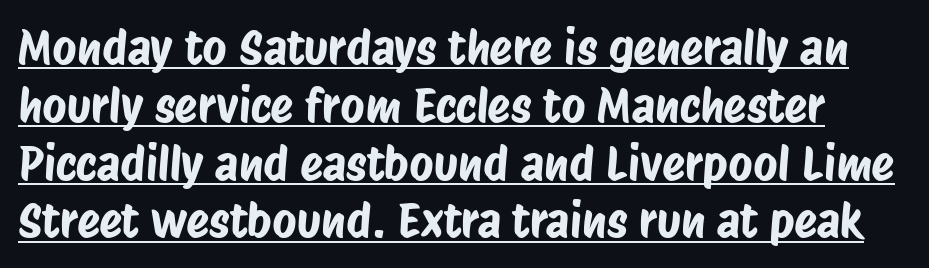
{"serif": "no", "width": "condensed", "stroke_contrast": "low", "x_height": "large", "monospaced": "no", "underline": "yes", "line_spacing_ratio": 1.23, "letter_spacing": "normal", "letter_spacing_em": 0.0, "glyph_px": 47}
